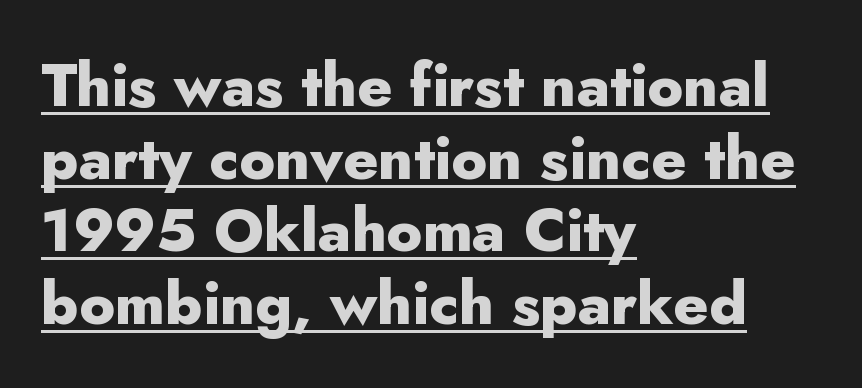
{"serif": "no", "italic": "no", "bold": "yes", "weight": "heavy", "width": "normal", "stroke_contrast": "low", "x_height": "small", "monospaced": "no", "underline": "yes", "align": "left", "line_spacing_ratio": 1.21, "letter_spacing": "normal", "letter_spacing_em": 0.0, "glyph_px": 60}
